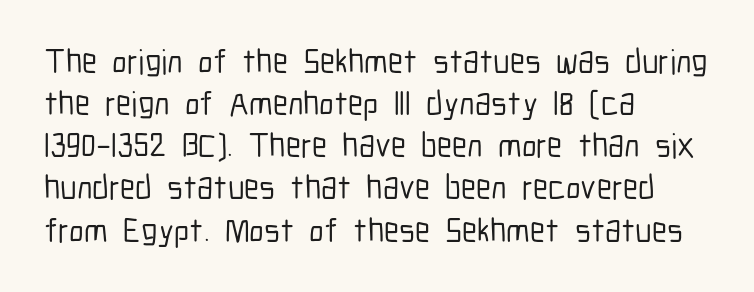
{"serif": "no", "italic": "no", "width": "condensed", "stroke_contrast": "low", "x_height": "medium", "monospaced": "no", "underline": "no", "align": "left", "line_spacing_ratio": 1.24, "letter_spacing": "normal", "letter_spacing_em": 0.0, "glyph_px": 34}
